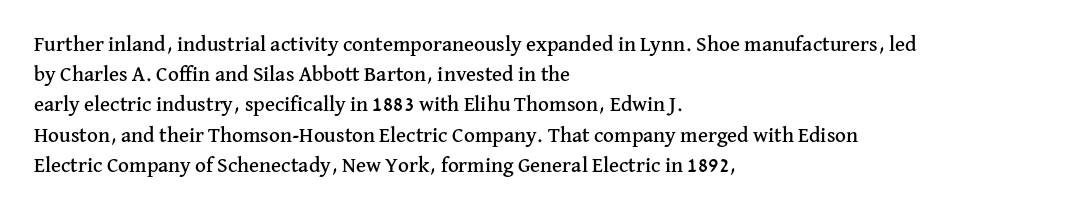
{"italic": "no", "underline": "no", "align": "left", "line_spacing": "normal", "line_spacing_ratio": 1.44, "letter_spacing": "normal", "letter_spacing_em": 0.0, "glyph_px": 21}
